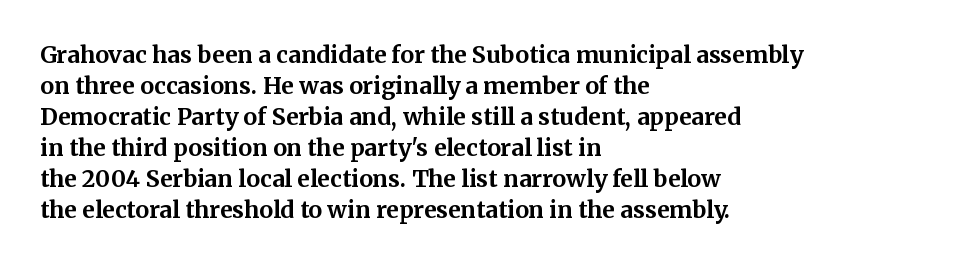
The image shows 23 px bold type, upright; set left-aligned, normal line spacing (1.35x), normal letter spacing, not underlined.
